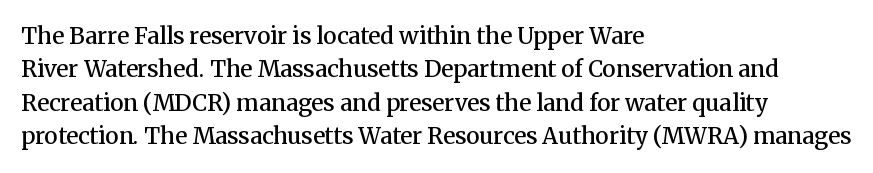
The line-height multiplier appears to be the usual default. The type is set solid horizontally, with unmodified tracking. This rendering uses left alignment, leaving the right contour irregular. Posture: vertical. Underlining? Definitely not there. The sample has been set in demibold, a notch under bold.
